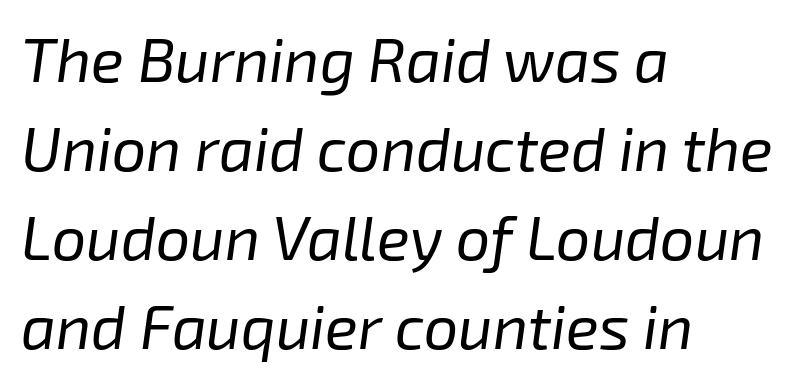
Q: Is the text bold? A: No.
Q: Is the text italic (slanted)? A: Yes, it leans right by about 8 degrees.
Q: Is the text underlined? A: No.
Q: How is the paragraph aligned? A: Left-aligned.
Q: Is the spacing between letters normal or unusually wide? A: Normal.
Q: Is the spacing between lines tight, normal or loose? A: Normal.
Q: Width (condensed, normal, or wide)? A: Normal.
Q: Stroke contrast? A: Low.
Q: x-height? A: Medium.
Q: Monospaced? A: No.
